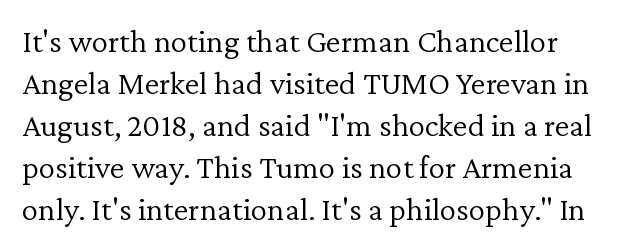
{"serif": "yes", "italic": "no", "bold": "no", "weight": "light", "width": "normal", "stroke_contrast": "low", "x_height": "medium", "monospaced": "no", "underline": "no", "line_spacing": "normal", "line_spacing_ratio": 1.27, "letter_spacing": "normal", "letter_spacing_em": 0.0, "glyph_px": 33}
